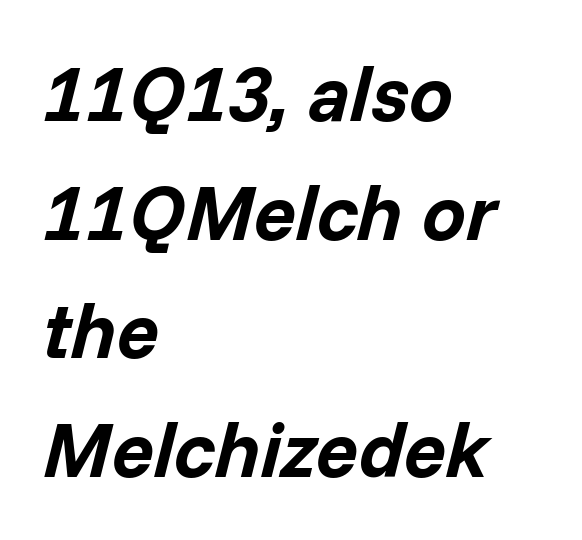
The image shows 78 px bold type, italic (leaning right); set left-aligned, normal line spacing (1.52x), normal letter spacing, not underlined; low stroke contrast and a medium x-height.
